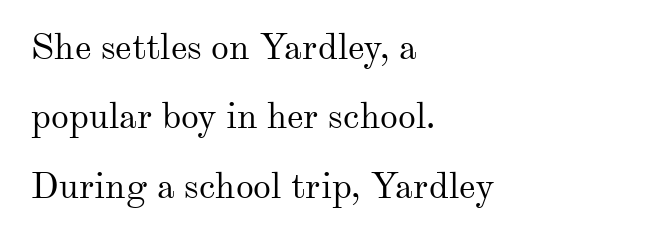
{"serif": "yes", "italic": "no", "bold": "no", "weight": "regular", "width": "normal", "stroke_contrast": "medium", "x_height": "small", "monospaced": "no", "underline": "no", "align": "left", "line_spacing": "loose", "line_spacing_ratio": 1.93, "letter_spacing": "normal", "letter_spacing_em": 0.0, "glyph_px": 36}
